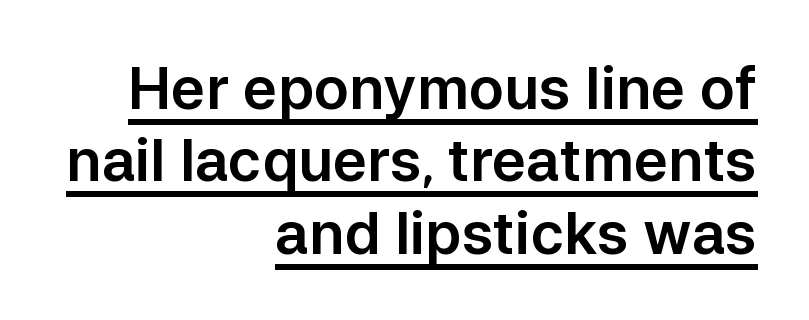
The image shows 58 px sans-serif type, upright; set right-aligned, normal line spacing (1.25x), normal letter spacing, underlined; low stroke contrast and a medium x-height.
